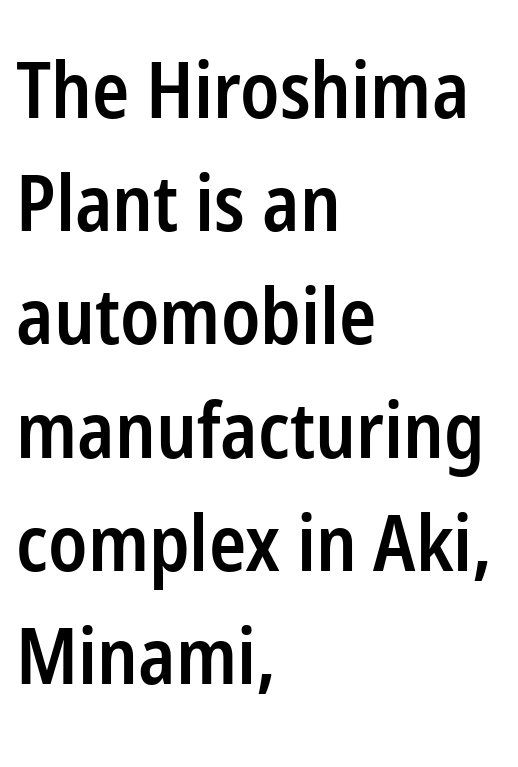
Q: Is the text bold? A: Semi-bold.
Q: Is the text italic (slanted)? A: No, it is upright.
Q: Is the typeface a serif or a sans-serif typeface? A: Sans-serif.
Q: Is the text underlined? A: No.
Q: How is the paragraph aligned? A: Left-aligned.
Q: Is the spacing between letters normal or unusually wide? A: Normal.
Q: Is the spacing between lines tight, normal or loose? A: Normal.
Q: Width (condensed, normal, or wide)? A: Condensed.
Q: Stroke contrast? A: Low.
Q: x-height? A: Medium.
Q: Monospaced? A: No.
